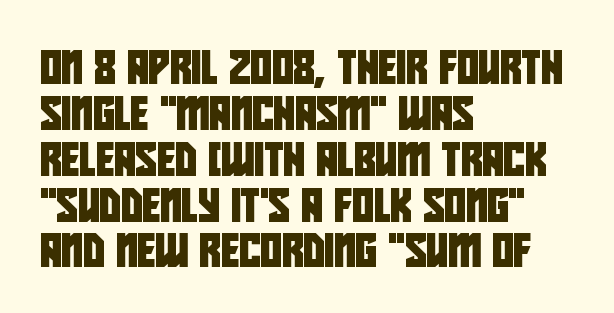
Line beginnings align vertically; line endings do not. The letters carry no serifs — their stems end cleanly without finishing strokes. The lines sit at an ordinary, default distance from one another. Note the varied advance widths — an 'i' is clearly narrower than an 'm'. Nothing unusual about the tracking: characters are spaced as the font intends.
